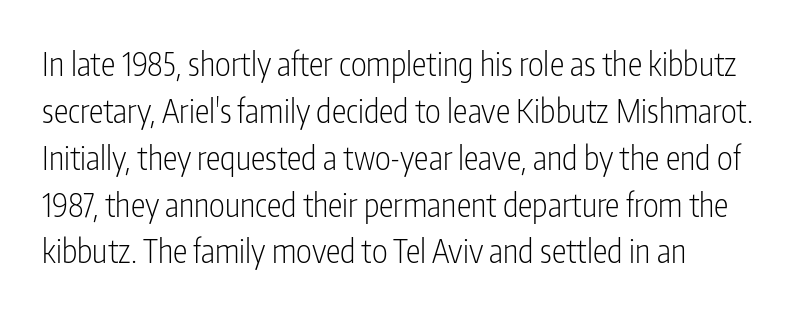
Any mark beneath the type? The region is blank. Successive baselines arrive at the customary interval. Vertical stems look standard width or narrower in stroke. The passage shown is typed in a proportional face where columns would drift. Serifs: no, the terminals of the letterforms are clean. Does the copy run flush right? No — it runs flush left.
